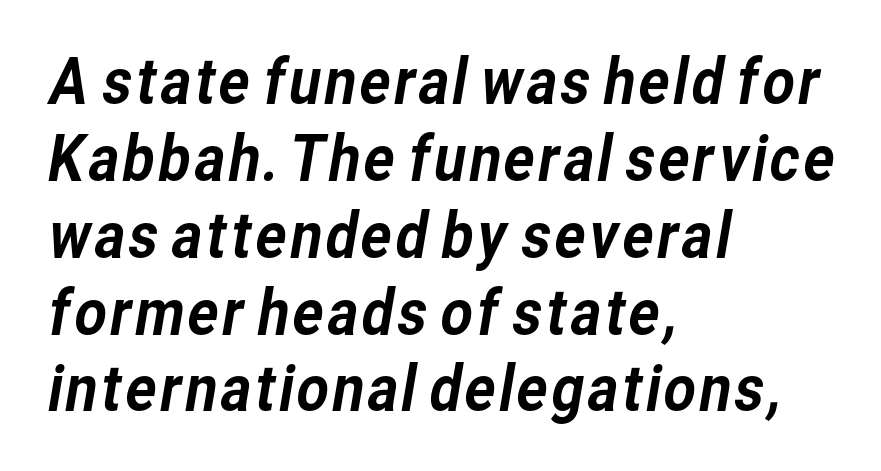
Just letters on the line, the space beneath them empty. Note: no serifs on the glyphs. A typesetter would call this proportional, since set widths differ per character. There is no visible air inserted between adjacent glyphs. The lines in this sample share a left origin and differ only in where they stop.
